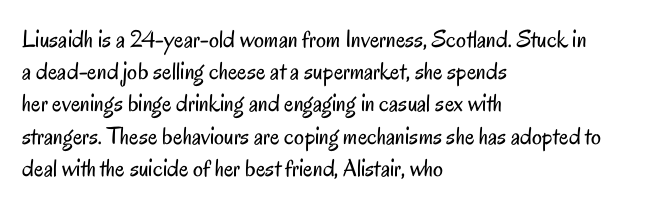
{"italic": "no", "bold": "no", "underline": "no", "align": "left", "line_spacing": "normal", "line_spacing_ratio": 1.29, "letter_spacing": "normal", "letter_spacing_em": 0.0, "glyph_px": 25}
